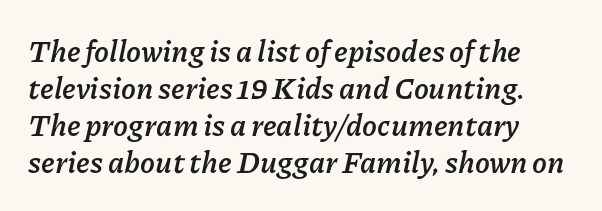
Q: Is the text bold? A: Yes.
Q: Is the text italic (slanted)? A: Yes, it leans right by about 11 degrees.
Q: Is the text underlined? A: No.
Q: How is the paragraph aligned? A: Left-aligned.
Q: Is the spacing between letters normal or unusually wide? A: Normal.
Q: Width (condensed, normal, or wide)? A: Normal.
Q: Stroke contrast? A: Low.
Q: x-height? A: Medium.
Q: Monospaced? A: No.
